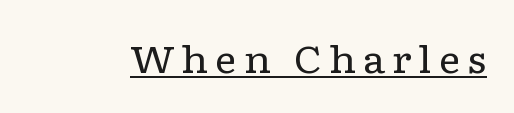
The image shows 38 px regular-weight, wide serif type, upright; set underlined; low stroke contrast and a medium x-height.
